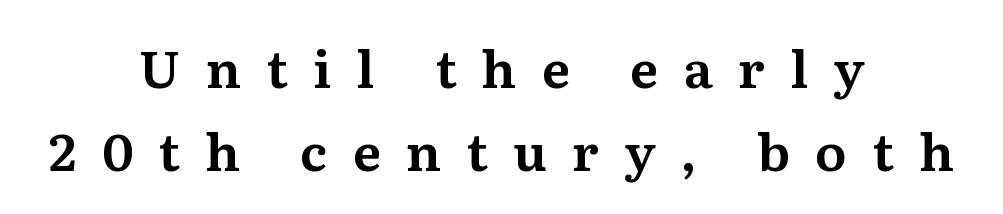
{"serif": "yes", "italic": "no", "width": "normal", "stroke_contrast": "medium", "x_height": "medium", "monospaced": "no", "underline": "no", "align": "center", "line_spacing": "normal", "line_spacing_ratio": 1.59, "letter_spacing": "wide", "letter_spacing_em": 0.48, "glyph_px": 52}
